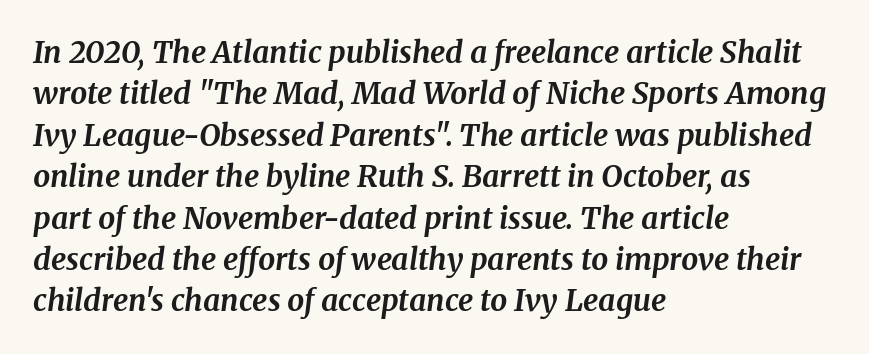
{"serif": "yes", "italic": "yes", "lean": "right", "slant_degrees": 8, "bold": "yes", "weight": "bold", "width": "normal", "stroke_contrast": "medium", "x_height": "medium", "monospaced": "no", "underline": "no", "align": "left", "line_spacing": "normal", "line_spacing_ratio": 1.38, "letter_spacing": "normal", "letter_spacing_em": 0.0, "glyph_px": 30}
